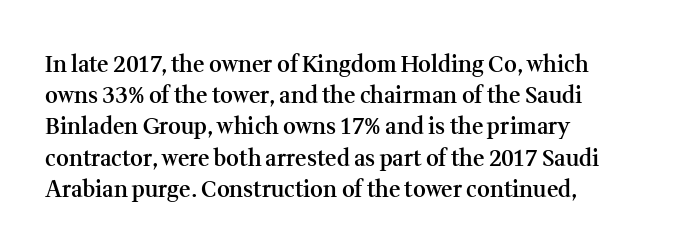
{"italic": "no", "bold": "semi", "underline": "no", "align": "left", "line_spacing": "normal", "line_spacing_ratio": 1.42, "letter_spacing": "normal", "letter_spacing_em": 0.0, "glyph_px": 22}
